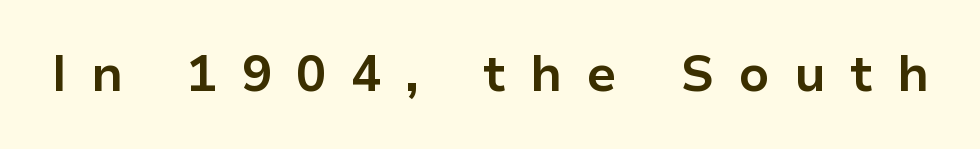
Q: Is the text bold? A: Yes.
Q: Is the text italic (slanted)? A: No, it is upright.
Q: Is the typeface a serif or a sans-serif typeface? A: Sans-serif.
Q: Is the text underlined? A: No.
Q: Is the spacing between letters normal or unusually wide? A: Unusually wide.
Q: Width (condensed, normal, or wide)? A: Normal.
Q: Stroke contrast? A: Low.
Q: x-height? A: Medium.
Q: Monospaced? A: No.
